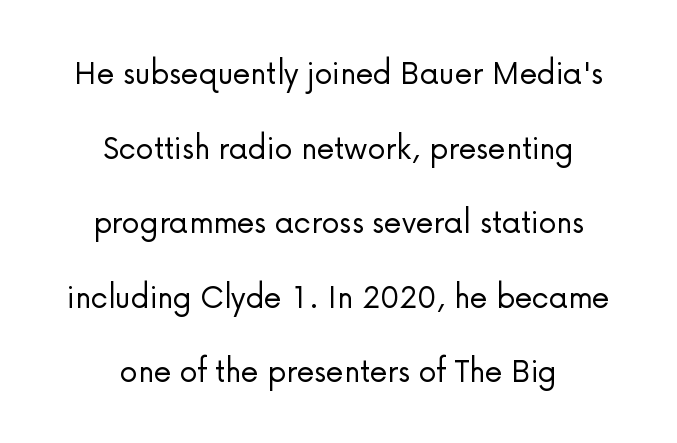
Q: Is the text bold? A: No.
Q: Is the text italic (slanted)? A: No, it is upright.
Q: Is the typeface a serif or a sans-serif typeface? A: Sans-serif.
Q: Is the text underlined? A: No.
Q: How is the paragraph aligned? A: Centered.
Q: Is the spacing between letters normal or unusually wide? A: Normal.
Q: Is the spacing between lines tight, normal or loose? A: Loose.
Q: Width (condensed, normal, or wide)? A: Normal.
Q: Stroke contrast? A: Low.
Q: x-height? A: Medium.
Q: Monospaced? A: No.
